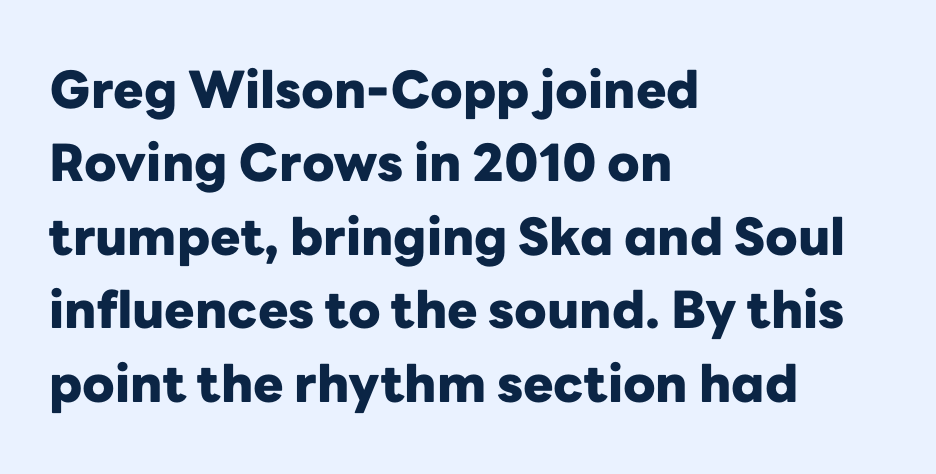
Q: Is the text bold? A: Yes.
Q: Is the text italic (slanted)? A: No, it is upright.
Q: Is the typeface a serif or a sans-serif typeface? A: Sans-serif.
Q: Is the text underlined? A: No.
Q: How is the paragraph aligned? A: Left-aligned.
Q: Is the spacing between letters normal or unusually wide? A: Normal.
Q: Is the spacing between lines tight, normal or loose? A: Normal.
Q: Width (condensed, normal, or wide)? A: Normal.
Q: Stroke contrast? A: Low.
Q: x-height? A: Medium.
Q: Monospaced? A: No.
